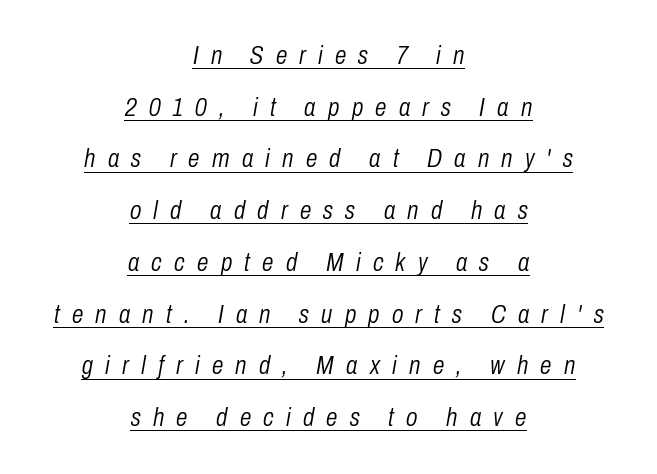
A typesetter would call this heavily tracked-out type. In designer terms, the underline attribute is active on this setting. Notice the wide empty band between every row — that's loose leading. Compared with a flush-left layout, this one balances lines on the center instead.
